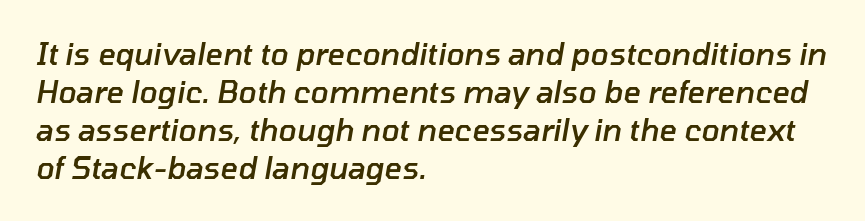
{"italic": "yes", "lean": "right", "slant_degrees": 10, "bold": "semi", "weight": "semibold", "width": "normal", "stroke_contrast": "low", "x_height": "medium", "monospaced": "no", "underline": "no", "align": "left", "line_spacing": "normal", "line_spacing_ratio": 1.27, "letter_spacing": "normal", "letter_spacing_em": 0.0, "glyph_px": 30}
